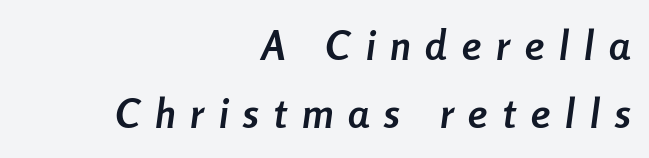
Q: Is the text bold? A: Yes.
Q: Is the text italic (slanted)? A: Yes, it leans right by about 8 degrees.
Q: Is the text underlined? A: No.
Q: How is the paragraph aligned? A: Right-aligned.
Q: Is the spacing between letters normal or unusually wide? A: Unusually wide.
Q: Is the spacing between lines tight, normal or loose? A: Normal.
Q: Width (condensed, normal, or wide)? A: Condensed.
Q: Stroke contrast? A: Low.
Q: x-height? A: Medium.
Q: Monospaced? A: No.
